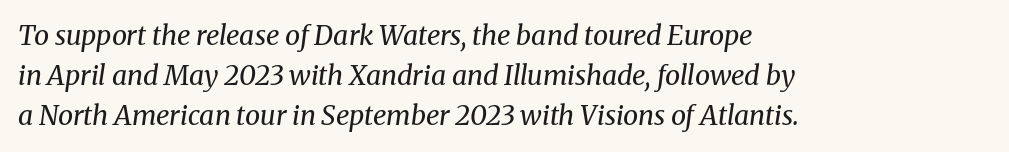
The image shows 27 px text type, italic (leaning right); set left-aligned, normal line spacing (1.49x), normal letter spacing, not underlined.
